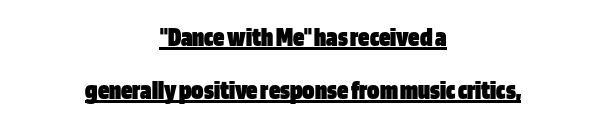
The paragraph has two soft edges and a firm central axis. The letters sit at their default tracking, neither squeezed nor spread. Does the lettering tilt? It doesn't — this is upright. Notice how thick the strokes are: this is what a full bold looks like.
